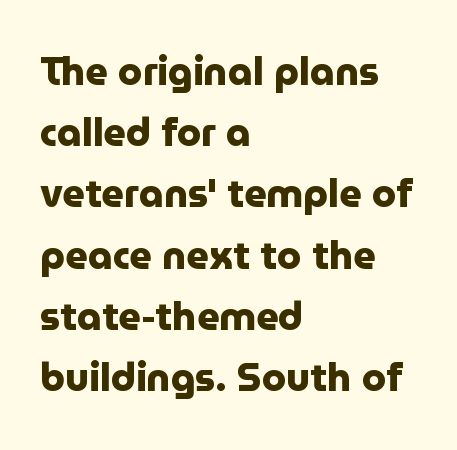
{"serif": "no", "italic": "no", "bold": "yes", "weight": "heavy", "width": "normal", "stroke_contrast": "low", "x_height": "medium", "monospaced": "no", "underline": "no", "align": "left", "line_spacing": "normal", "line_spacing_ratio": 1.57, "letter_spacing": "normal", "letter_spacing_em": 0.0, "glyph_px": 39}
